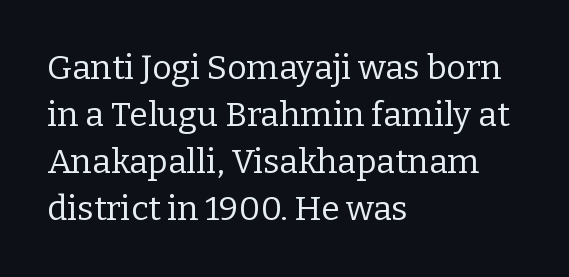
This is the regular roman posture of the typeface. The text block is weighted toward the left margin, trailing off unevenly rightward. Nothing heavy about these letters — not bold at all. Short note: letters normally spaced.
